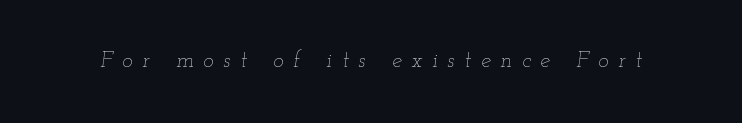
Q: Is the text bold? A: No.
Q: Is the text italic (slanted)? A: Yes, it leans right by about 12 degrees.
Q: Is the text underlined? A: No.
Q: Is the spacing between letters normal or unusually wide? A: Unusually wide.
